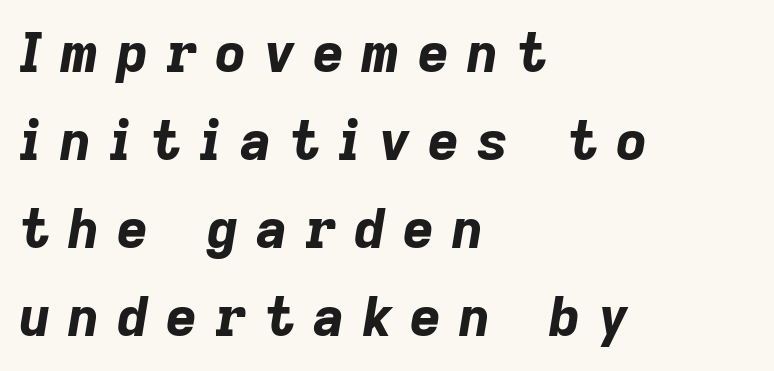
It's the slanting kind of type. The passage shown is typed in a proportional face where columns would drift. Students, note that the glyphs here are deliberately spaced far apart. If you drew a ruler down the left edge, every line would touch it.
